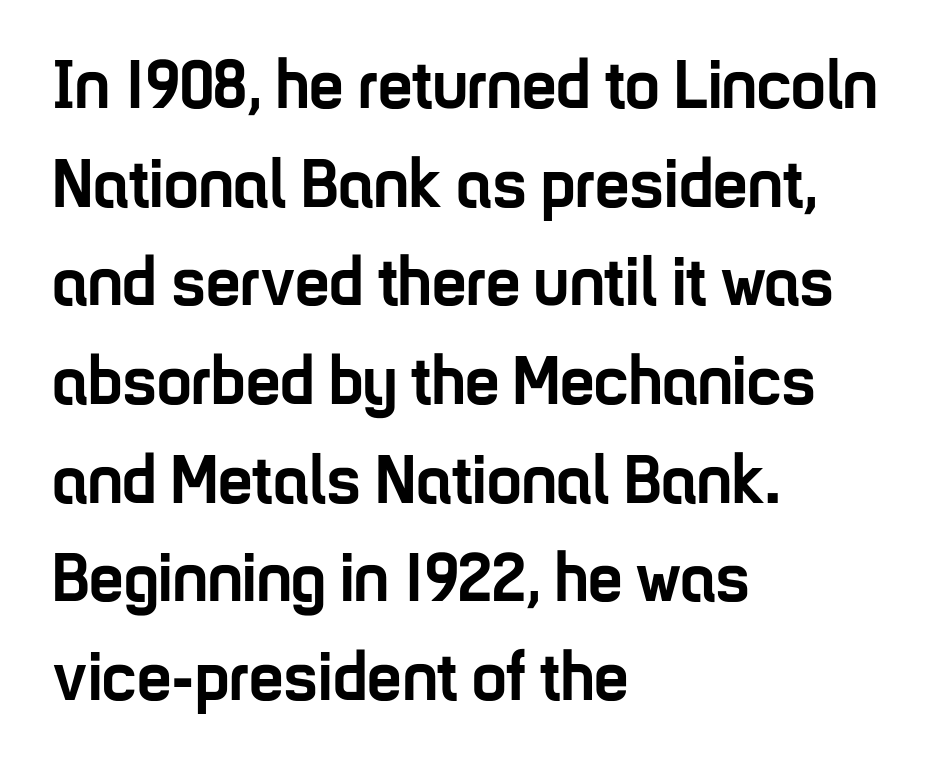
Strokes here are thick enough to call this a true bold. Tracking here is standard; glyphs follow each other at the usual distance. Alignment: flush left. Proportional: the letters do not fall into vertical columns. Unlike italic type, these characters show no tilt at all.
